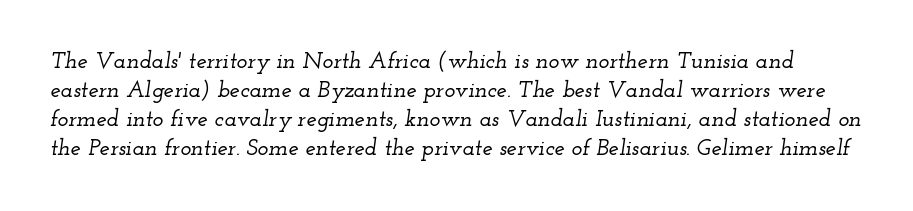
Q: Is the text italic (slanted)? A: Yes, it leans right by about 12 degrees.
Q: Is the text underlined? A: No.
Q: Is the spacing between letters normal or unusually wide? A: Normal.
Q: Is the spacing between lines tight, normal or loose? A: Normal.
